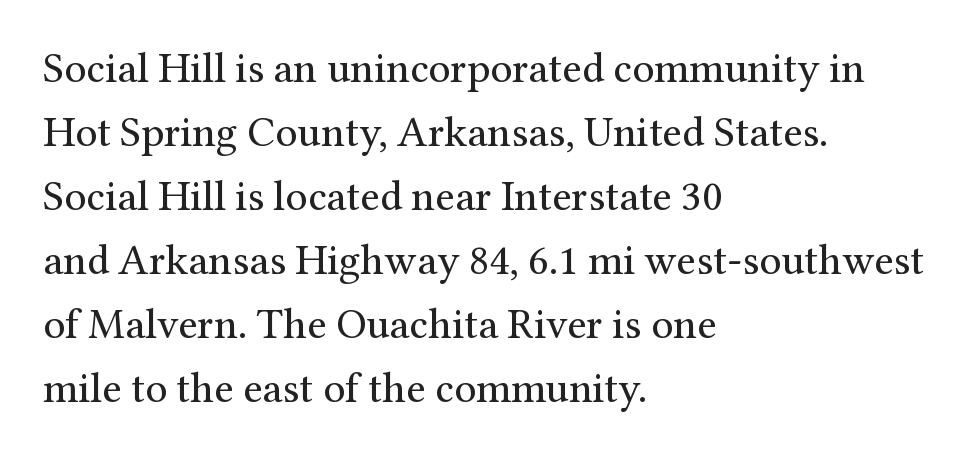
The image shows 43 px regular-weight serif type, upright; set left-aligned, normal line spacing (1.49x), normal letter spacing, not underlined; medium stroke contrast and a medium x-height.
